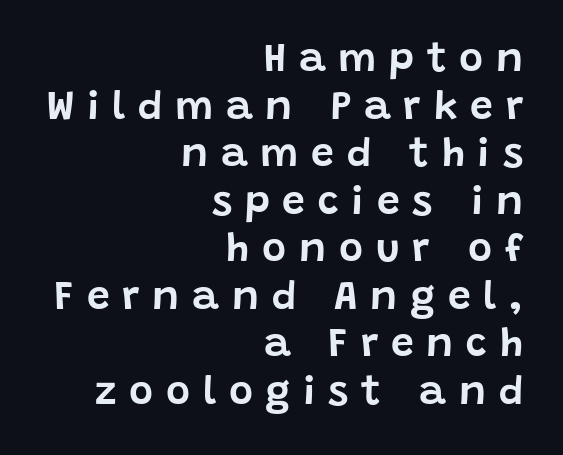
{"serif": "no", "italic": "no", "width": "normal", "stroke_contrast": "low", "x_height": "large", "monospaced": "no", "underline": "no", "align": "right", "line_spacing_ratio": 1.16, "letter_spacing": "wide", "letter_spacing_em": 0.31, "glyph_px": 41}
